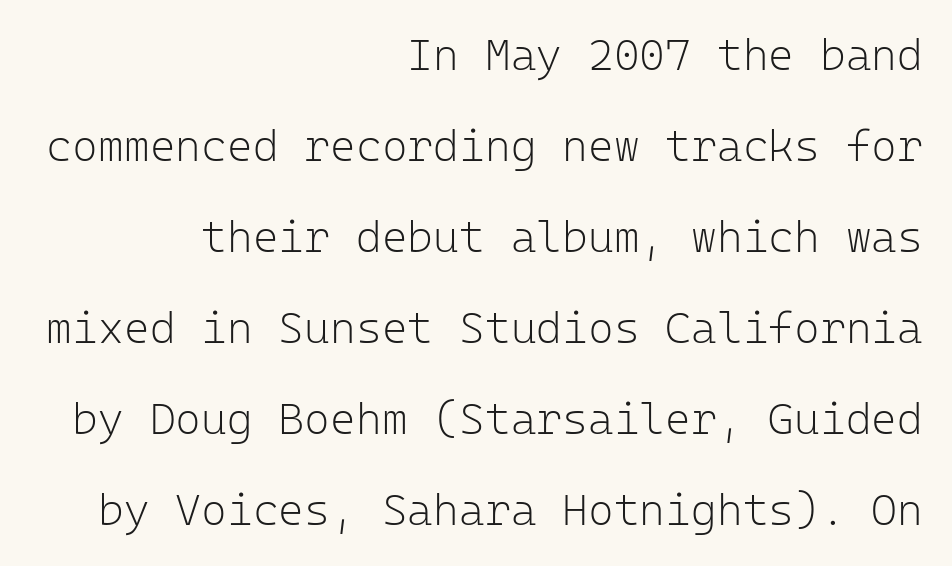
{"serif": "no", "italic": "no", "bold": "no", "weight": "light", "width": "normal", "stroke_contrast": "low", "x_height": "medium", "monospaced": "yes", "underline": "no", "align": "right", "line_spacing": "loose", "line_spacing_ratio": 2.07, "letter_spacing": "normal", "letter_spacing_em": 0.0, "glyph_px": 44}
